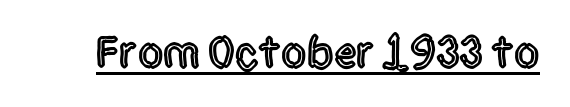
Q: Is the text italic (slanted)? A: No, it is upright.
Q: Is the typeface a serif or a sans-serif typeface? A: Sans-serif.
Q: Is the text underlined? A: Yes.
Q: Is the spacing between letters normal or unusually wide? A: Normal.
Q: Width (condensed, normal, or wide)? A: Condensed.
Q: x-height? A: Large.
Q: Monospaced? A: No.
